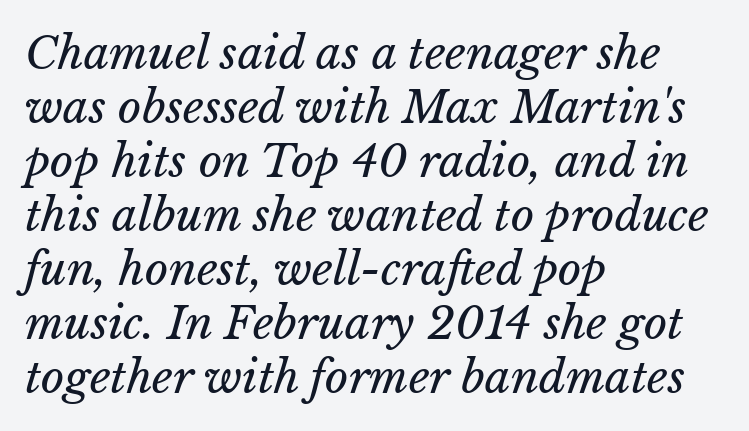
{"bold": "no", "weight": "regular", "width": "normal", "stroke_contrast": "low", "x_height": "medium", "monospaced": "no", "underline": "no", "align": "left", "line_spacing_ratio": 1.2, "letter_spacing": "normal", "letter_spacing_em": 0.0, "glyph_px": 45}
